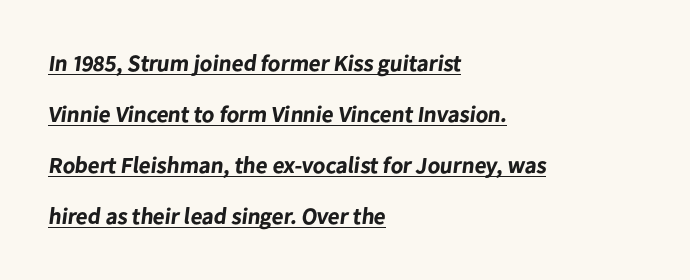
Q: Is the text bold? A: Yes.
Q: Is the text underlined? A: Yes.
Q: How is the paragraph aligned? A: Left-aligned.
Q: Is the spacing between letters normal or unusually wide? A: Normal.
Q: Is the spacing between lines tight, normal or loose? A: Loose.
